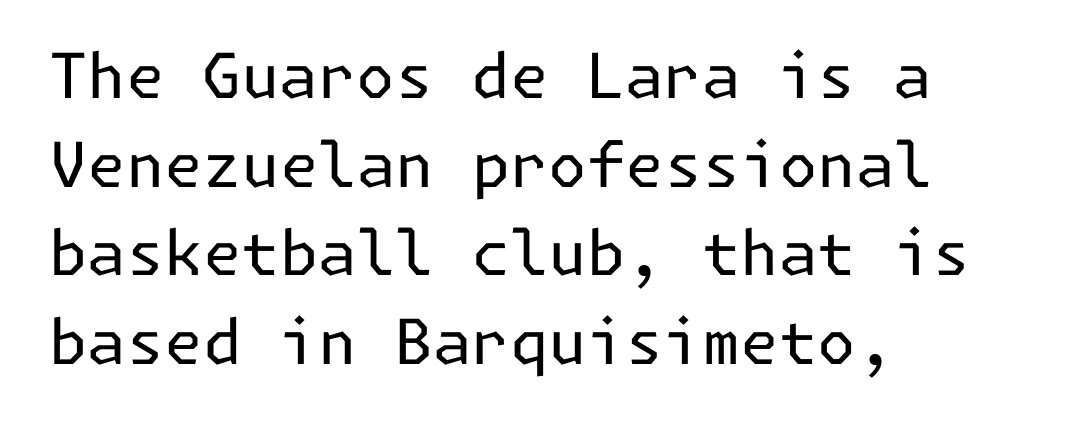
Q: Is the text bold? A: No.
Q: Is the text italic (slanted)? A: No, it is upright.
Q: Is the typeface a serif or a sans-serif typeface? A: Sans-serif.
Q: Is the text underlined? A: No.
Q: How is the paragraph aligned? A: Left-aligned.
Q: Is the spacing between letters normal or unusually wide? A: Normal.
Q: Is the spacing between lines tight, normal or loose? A: Normal.
Q: Width (condensed, normal, or wide)? A: Normal.
Q: Stroke contrast? A: Low.
Q: x-height? A: Medium.
